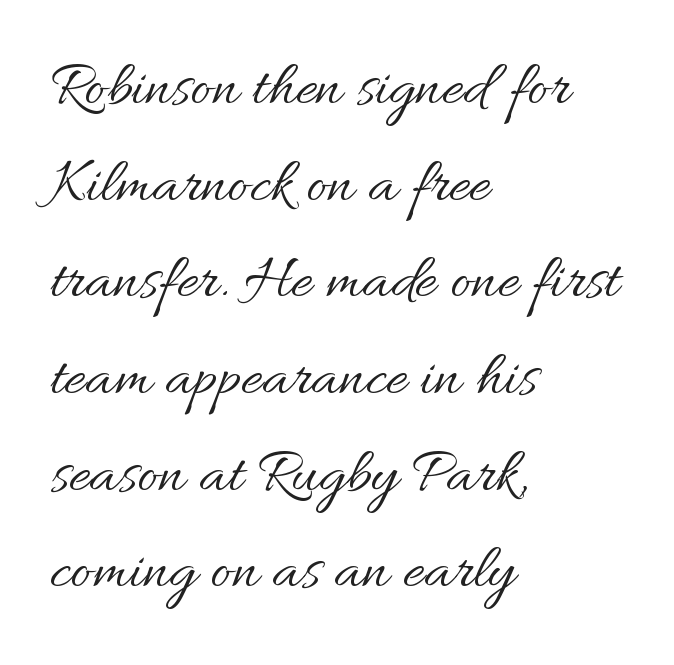
Q: Is the text bold? A: No.
Q: Is the text italic (slanted)? A: Yes.
Q: Is the text underlined? A: No.
Q: How is the paragraph aligned? A: Left-aligned.
Q: Is the spacing between letters normal or unusually wide? A: Normal.
Q: Is the spacing between lines tight, normal or loose? A: Normal.
Q: Width (condensed, normal, or wide)? A: Normal.
Q: Stroke contrast? A: Medium.
Q: x-height? A: Small.
Q: Monospaced? A: No.
